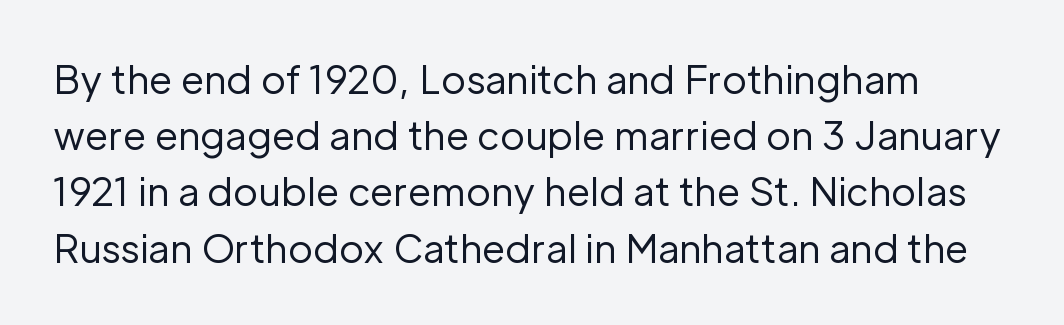
{"serif": "no", "italic": "no", "bold": "no", "weight": "regular", "width": "normal", "stroke_contrast": "low", "x_height": "medium", "monospaced": "no", "underline": "no", "line_spacing": "normal", "line_spacing_ratio": 1.48, "letter_spacing": "normal", "letter_spacing_em": 0.0, "glyph_px": 38}
